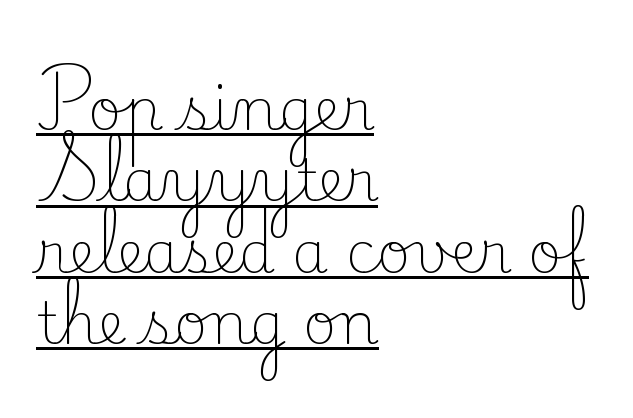
Q: Is the text bold? A: No.
Q: Is the text italic (slanted)? A: No, it is upright.
Q: Is the typeface a serif or a sans-serif typeface? A: Serif.
Q: Is the text underlined? A: Yes.
Q: How is the paragraph aligned? A: Left-aligned.
Q: Is the spacing between letters normal or unusually wide? A: Normal.
Q: Width (condensed, normal, or wide)? A: Normal.
Q: Stroke contrast? A: Low.
Q: x-height? A: Small.
Q: Monospaced? A: No.
